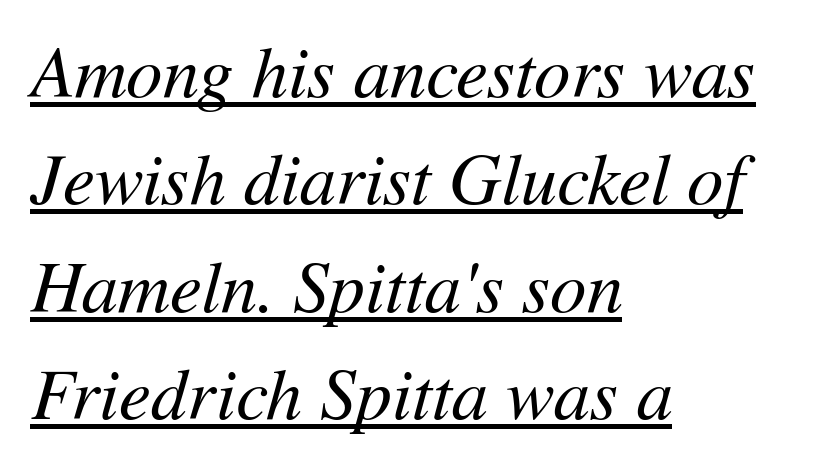
The image shows 72 px regular-weight type, italic (leaning right); set left-aligned, normal line spacing (1.49x), normal letter spacing, underlined; medium stroke contrast and a medium x-height.
